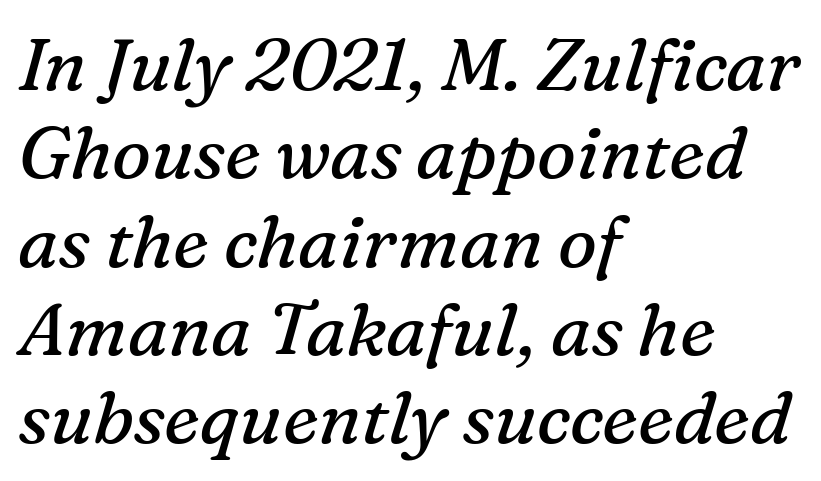
Yep, those are serifs on the letters. The paragraph has a hard left edge and a soft right edge. Each word holds together tightly as a unit, with standard inter-letter gaps. Bold? No — there's no thickening of the strokes.
